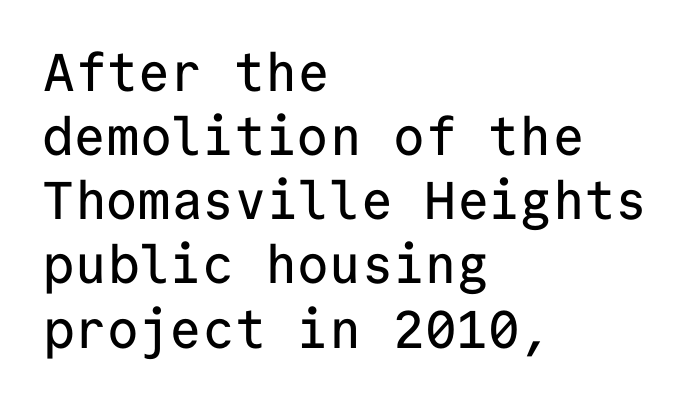
{"serif": "no", "italic": "no", "width": "normal", "stroke_contrast": "low", "x_height": "medium", "monospaced": "yes", "underline": "no", "align": "left", "line_spacing_ratio": 1.21, "letter_spacing": "normal", "letter_spacing_em": 0.0, "glyph_px": 53}
